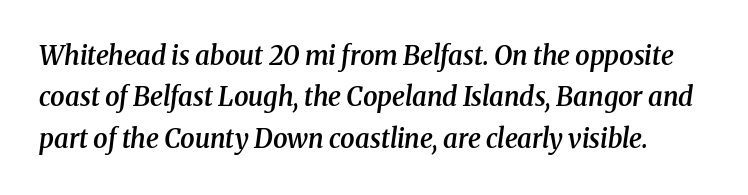
Slightly chunky letters — semibold, I'd say, not full bold. In terms of posture, this sample is oblique. The strip under each line holds only bare page. Glyph-to-glyph distance matches everyday printed text. How would I describe the line gaps? Plain and ordinary.
